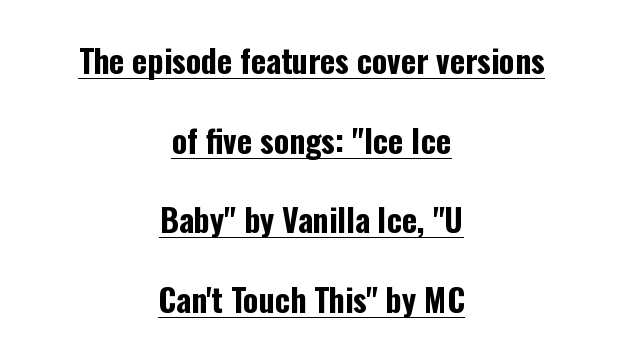
{"serif": "no", "italic": "no", "bold": "yes", "weight": "bold", "width": "condensed", "stroke_contrast": "low", "x_height": "medium", "monospaced": "no", "underline": "yes", "align": "center", "line_spacing": "loose", "line_spacing_ratio": 2.49, "letter_spacing": "normal", "letter_spacing_em": 0.0, "glyph_px": 32}
